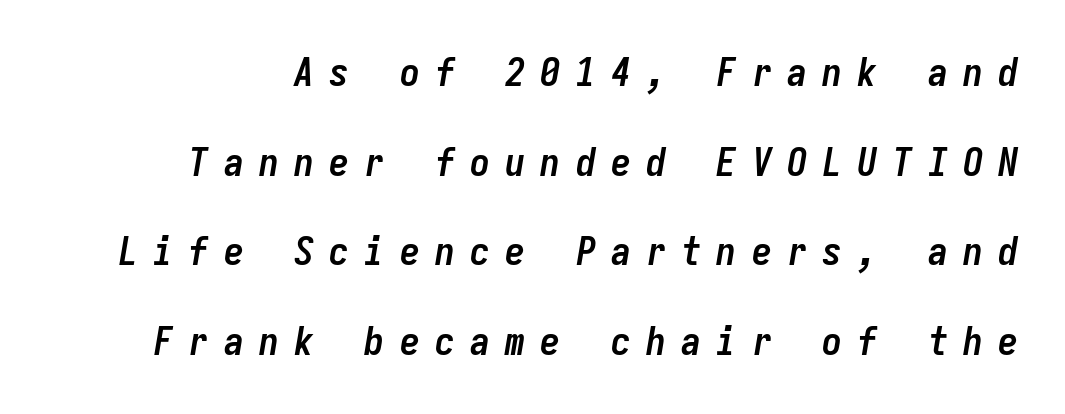
Q: Is the text bold? A: Yes.
Q: Is the text italic (slanted)? A: Yes, it leans right by about 9 degrees.
Q: Is the text underlined? A: No.
Q: Is the spacing between letters normal or unusually wide? A: Unusually wide.
Q: Is the spacing between lines tight, normal or loose? A: Loose.
Q: Width (condensed, normal, or wide)? A: Condensed.
Q: Stroke contrast? A: Low.
Q: x-height? A: Medium.
Q: Monospaced? A: Yes.
